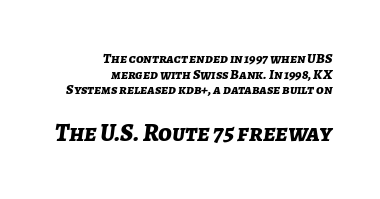
Posture: slanted. Cramped leading. Type size steps up from the first block to the second. Unmarked baselines from the first word to the last. Heavy-handed strokes throughout: this text is bold.
